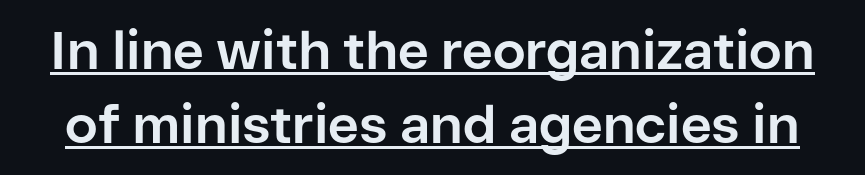
Q: Is the text bold? A: Yes.
Q: Is the text italic (slanted)? A: No, it is upright.
Q: Is the typeface a serif or a sans-serif typeface? A: Sans-serif.
Q: Is the text underlined? A: Yes.
Q: Is the spacing between letters normal or unusually wide? A: Normal.
Q: Is the spacing between lines tight, normal or loose? A: Normal.
Q: Width (condensed, normal, or wide)? A: Normal.
Q: Stroke contrast? A: Low.
Q: x-height? A: Medium.
Q: Monospaced? A: No.
